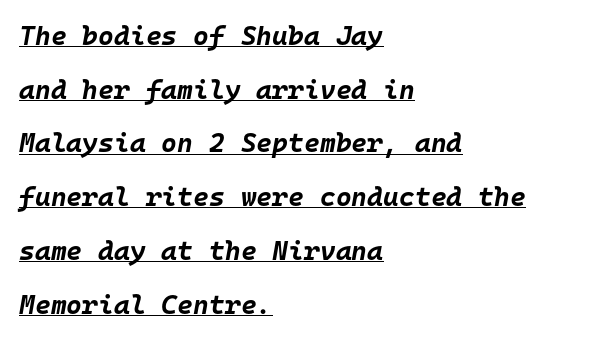
Default kerning and tracking; the words read as compact shapes. These characters rest on top of a visible drawn line. A typesetter would mark this as italic. In CSS terms this would be text-align: left.
